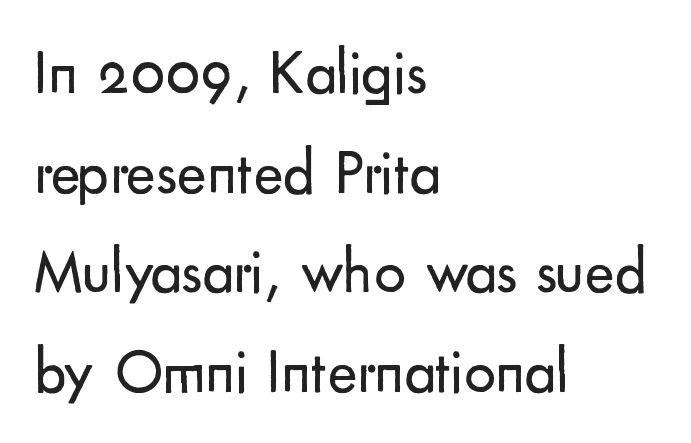
{"serif": "no", "italic": "no", "bold": "no", "weight": "regular", "width": "normal", "stroke_contrast": "low", "x_height": "small", "monospaced": "no", "underline": "no", "align": "left", "line_spacing": "normal", "line_spacing_ratio": 1.58, "letter_spacing": "normal", "letter_spacing_em": 0.0, "glyph_px": 63}
